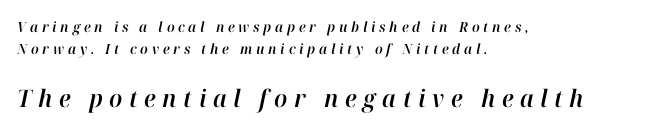
Q: Is the text italic (slanted)? A: Yes, it leans right by about 12 degrees.
Q: Is the text underlined? A: No.
Q: How is the paragraph aligned? A: Left-aligned.
Q: Is the spacing between letters normal or unusually wide? A: Unusually wide.
Q: Is the spacing between lines tight, normal or loose? A: Normal.
Q: Which block of text is set in a larger size, the first (top) or the second (bottom)? A: The second (bottom) one.
